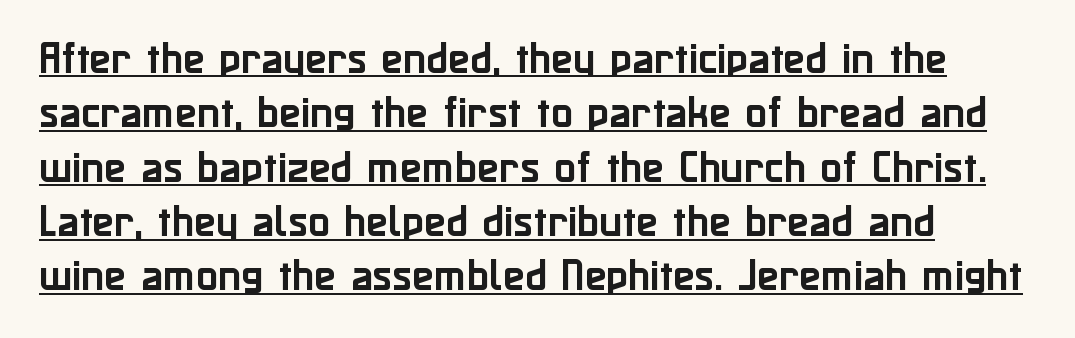
The image shows 36 px sans-serif type, upright; set left-aligned, normal line spacing (1.51x), normal letter spacing, underlined; low stroke contrast and a medium x-height.
